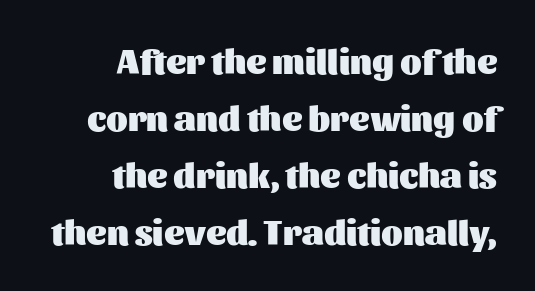
The image shows 35 px heavy sans-serif type, upright; set right-aligned, normal line spacing (1.63x), normal letter spacing, not underlined; medium stroke contrast and a medium x-height.
